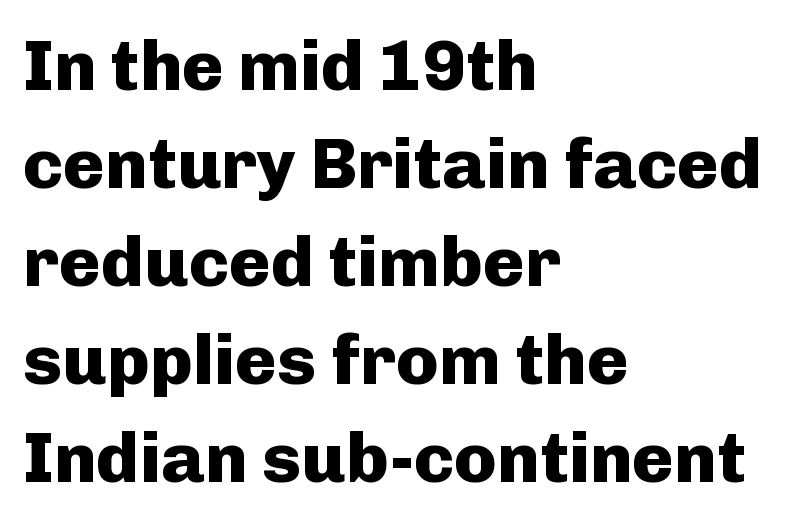
{"serif": "no", "italic": "no", "bold": "yes", "weight": "heavy", "width": "normal", "stroke_contrast": "low", "x_height": "medium", "monospaced": "no", "underline": "no", "align": "left", "line_spacing": "normal", "line_spacing_ratio": 1.38, "letter_spacing": "normal", "letter_spacing_em": 0.0, "glyph_px": 71}
